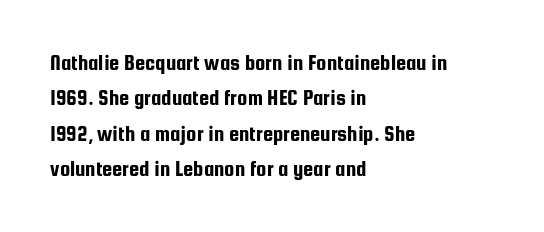
The image shows 23 px text type, upright; set left-aligned, normal line spacing (1.54x), normal letter spacing, not underlined.
